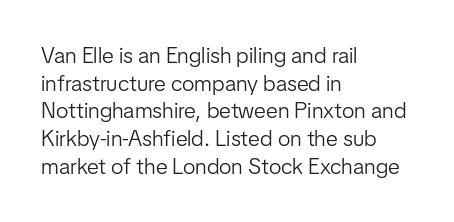
{"italic": "no", "bold": "no", "underline": "no", "align": "left", "line_spacing": "normal", "line_spacing_ratio": 1.26, "letter_spacing": "normal", "letter_spacing_em": 0.0, "glyph_px": 22}
